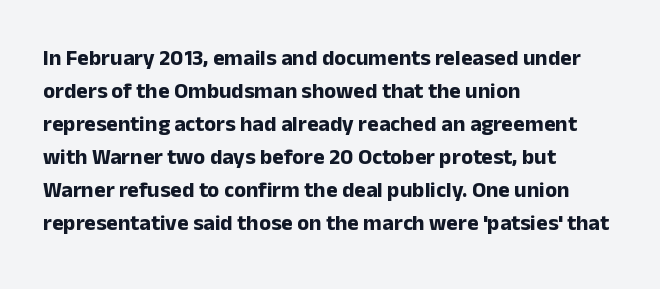
Q: Is the text bold? A: Yes.
Q: Is the text italic (slanted)? A: No, it is upright.
Q: Is the text underlined? A: No.
Q: How is the paragraph aligned? A: Left-aligned.
Q: Is the spacing between letters normal or unusually wide? A: Normal.
Q: Is the spacing between lines tight, normal or loose? A: Normal.
